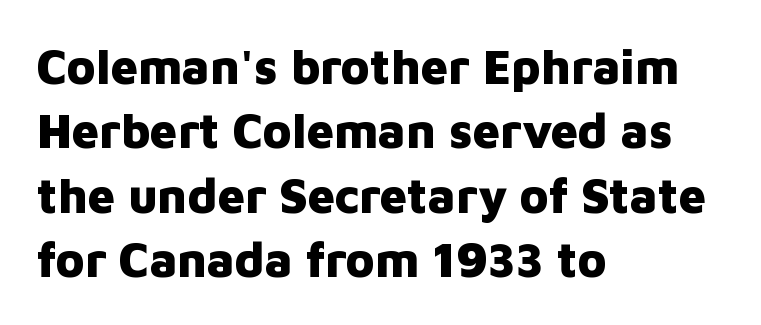
The image shows 48 px heavy sans-serif type, upright; set left-aligned, normal line spacing (1.34x), normal letter spacing, not underlined; low stroke contrast and a medium x-height.
